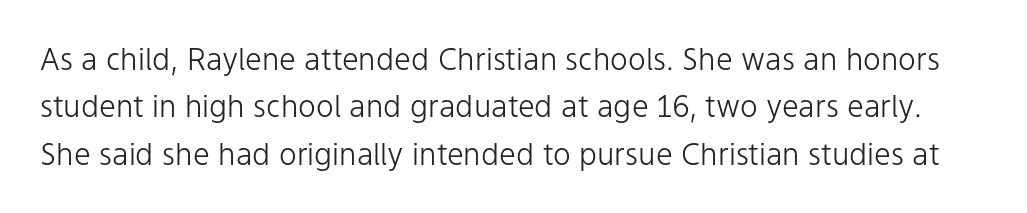
Quick note: interline space is typical. Weight: in the light-to-regular range. Quick note: underline off. The letters sit at their default tracking, neither squeezed nor spread. The characters display no serif detailing; their extremities are plain.
